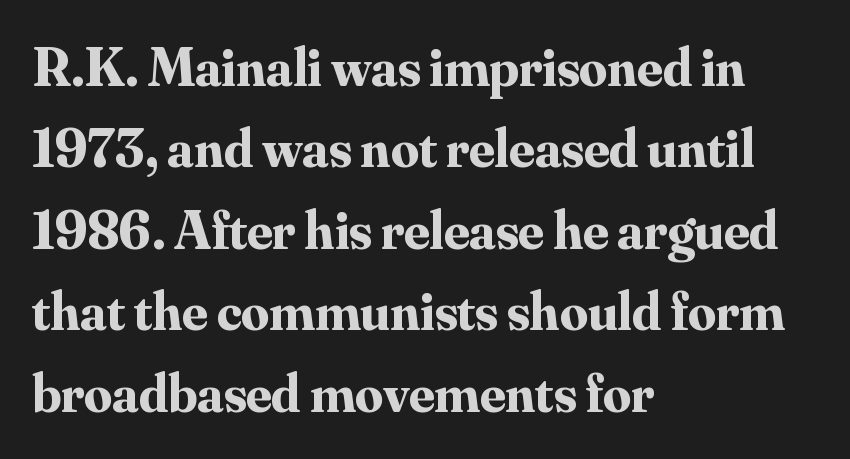
The image shows 55 px bold serif type, upright; set left-aligned, normal line spacing (1.48x), normal letter spacing, not underlined; medium stroke contrast and a small x-height.
